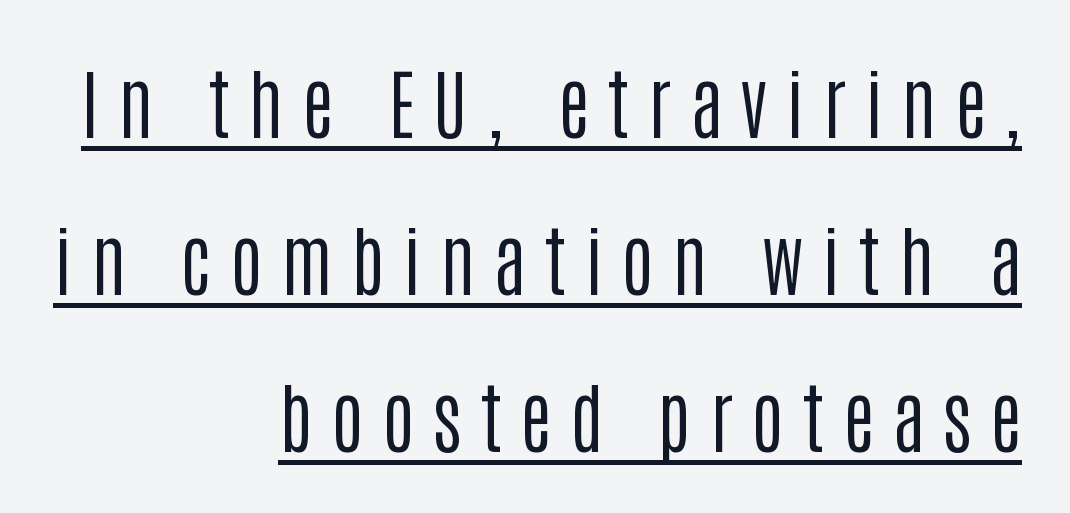
Q: Is the text bold? A: No.
Q: Is the text italic (slanted)? A: No, it is upright.
Q: Is the typeface a serif or a sans-serif typeface? A: Sans-serif.
Q: Is the text underlined? A: Yes.
Q: How is the paragraph aligned? A: Right-aligned.
Q: Is the spacing between letters normal or unusually wide? A: Unusually wide.
Q: Is the spacing between lines tight, normal or loose? A: Loose.
Q: Width (condensed, normal, or wide)? A: Condensed.
Q: Stroke contrast? A: Low.
Q: x-height? A: Large.
Q: Monospaced? A: No.
